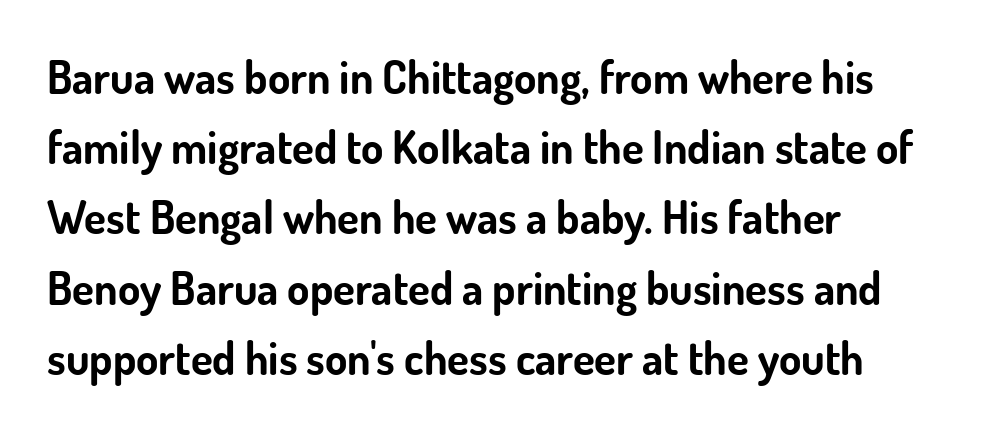
Q: Is the text bold? A: Yes.
Q: Is the text italic (slanted)? A: No, it is upright.
Q: Is the typeface a serif or a sans-serif typeface? A: Sans-serif.
Q: Is the text underlined? A: No.
Q: How is the paragraph aligned? A: Left-aligned.
Q: Is the spacing between letters normal or unusually wide? A: Normal.
Q: Is the spacing between lines tight, normal or loose? A: Normal.
Q: Width (condensed, normal, or wide)? A: Normal.
Q: Stroke contrast? A: Low.
Q: x-height? A: Small.
Q: Monospaced? A: No.
